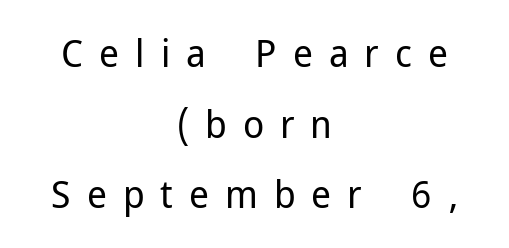
Designer's note — italics off, roman on. The cut favours lightness, reaching ordinary text weight at its darkest. Character widths vary here, with narrow letters taking less room than wide ones. The letterforms stand isolated, each surrounded by extra space.
